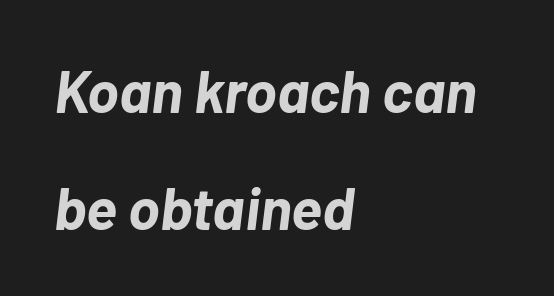
Line spacing here is loose. Beneath every word, the page is bare. The paragraph shown leans on its left margin. Note the varied advance widths — an 'i' is clearly narrower than an 'm'. Set as a true bold cut, around the 700 mark. Does the lettering tilt? It does — this is italic.
